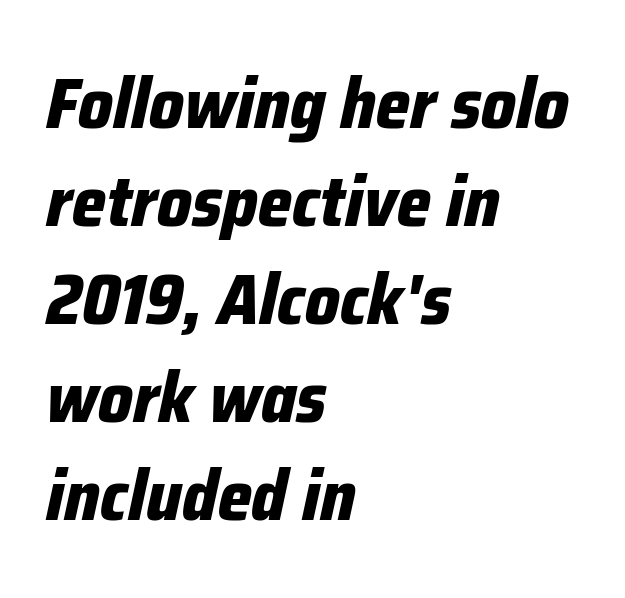
Q: Is the text bold? A: Yes.
Q: Is the text italic (slanted)? A: Yes, it leans right by about 12 degrees.
Q: Is the text underlined? A: No.
Q: How is the paragraph aligned? A: Left-aligned.
Q: Is the spacing between letters normal or unusually wide? A: Normal.
Q: Is the spacing between lines tight, normal or loose? A: Normal.
Q: Width (condensed, normal, or wide)? A: Condensed.
Q: Stroke contrast? A: Low.
Q: x-height? A: Medium.
Q: Monospaced? A: No.
